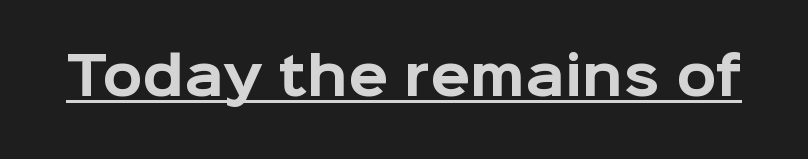
Q: Is the text bold? A: Yes.
Q: Is the text italic (slanted)? A: No, it is upright.
Q: Is the typeface a serif or a sans-serif typeface? A: Sans-serif.
Q: Is the text underlined? A: Yes.
Q: Is the spacing between letters normal or unusually wide? A: Normal.
Q: Width (condensed, normal, or wide)? A: Normal.
Q: Stroke contrast? A: Low.
Q: x-height? A: Medium.
Q: Monospaced? A: No.
